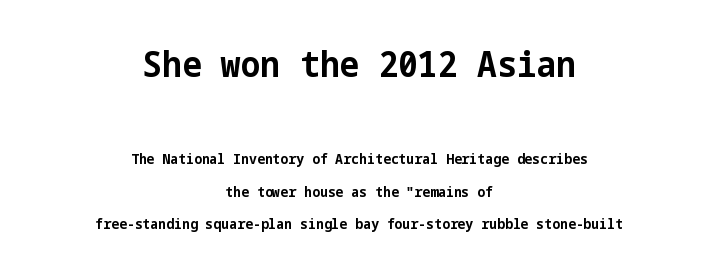
A student would call this center alignment; a typographer would say set centered. Bare-footed words on every line. Examine the stroke ends and you'll find no serifs. You get the large type first, then a drop to smaller type. In terms of letterspacing, this is plain default setting.
